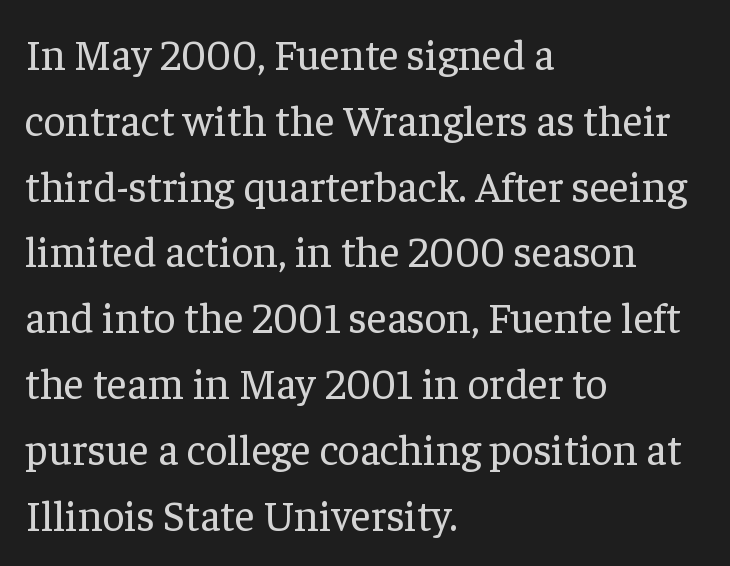
Q: Is the text bold? A: No.
Q: Is the text italic (slanted)? A: No, it is upright.
Q: Is the typeface a serif or a sans-serif typeface? A: Serif.
Q: Is the text underlined? A: No.
Q: How is the paragraph aligned? A: Left-aligned.
Q: Is the spacing between letters normal or unusually wide? A: Normal.
Q: Is the spacing between lines tight, normal or loose? A: Normal.
Q: Width (condensed, normal, or wide)? A: Normal.
Q: Stroke contrast? A: Low.
Q: x-height? A: Medium.
Q: Monospaced? A: No.
